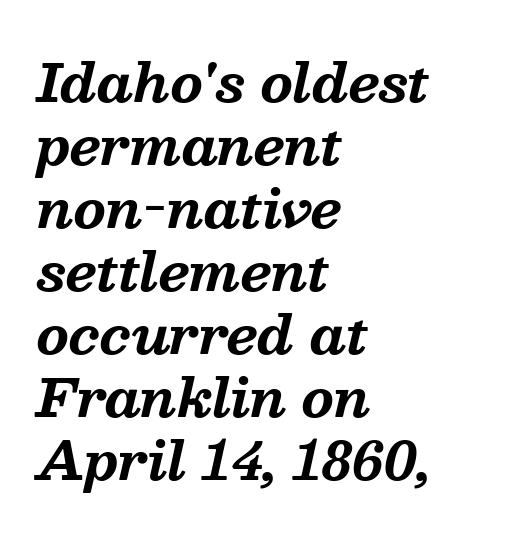
Between one letter and the next there's only the usual sliver of space. The glyphs in this specimen are seriffed. Rendered with sloped, italic letterforms. Notice how the passage keeps a crisp vertical edge on the left only.
